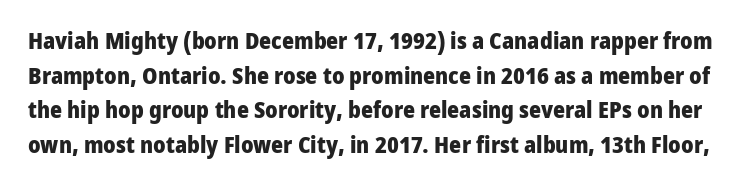
Q: Is the text bold? A: Yes.
Q: Is the text italic (slanted)? A: No, it is upright.
Q: Is the text underlined? A: No.
Q: Is the spacing between letters normal or unusually wide? A: Normal.
Q: Is the spacing between lines tight, normal or loose? A: Normal.
